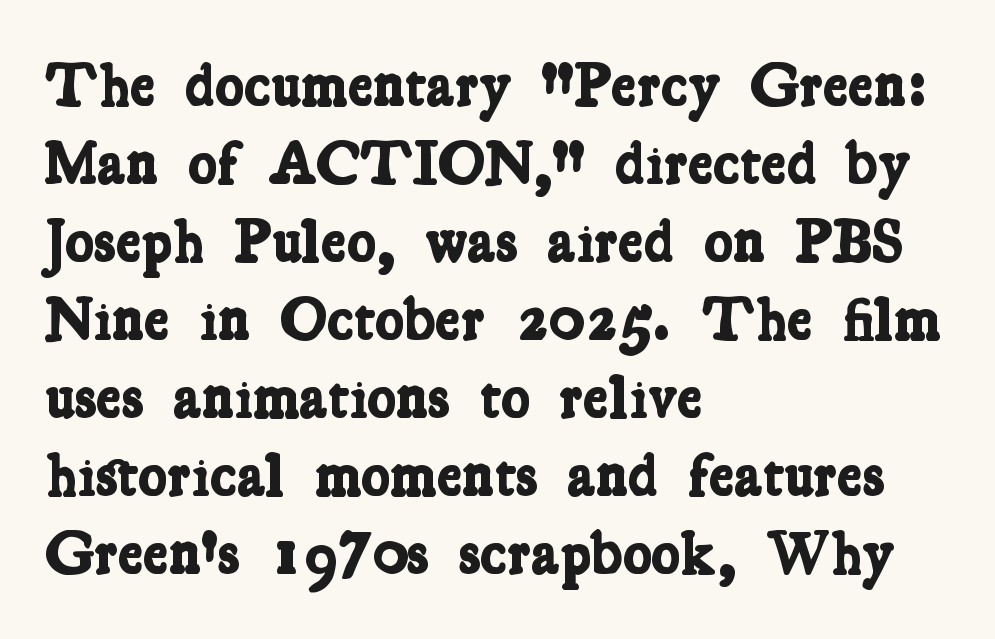
In CSS terms this would be text-align: left. Quick note: underline off. Yep, those are serifs on the letters. You could not count columns in this text — the font is proportionally spaced.
